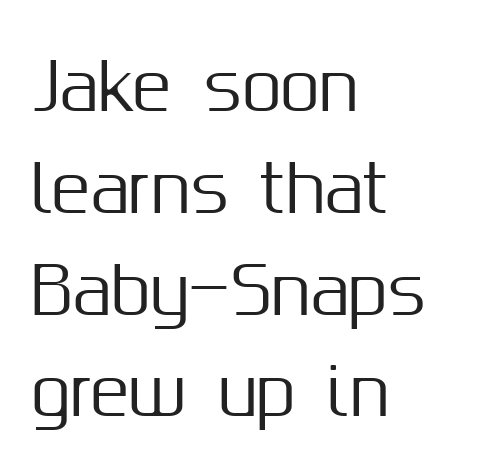
Q: Is the text italic (slanted)? A: No, it is upright.
Q: Is the typeface a serif or a sans-serif typeface? A: Sans-serif.
Q: Is the text underlined? A: No.
Q: How is the paragraph aligned? A: Left-aligned.
Q: Is the spacing between letters normal or unusually wide? A: Normal.
Q: Is the spacing between lines tight, normal or loose? A: Normal.
Q: Width (condensed, normal, or wide)? A: Normal.
Q: Stroke contrast? A: Medium.
Q: x-height? A: Medium.
Q: Monospaced? A: No.
